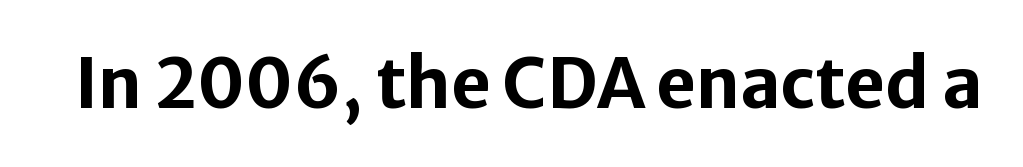
Q: Is the text bold? A: Yes.
Q: Is the text italic (slanted)? A: No, it is upright.
Q: Is the typeface a serif or a sans-serif typeface? A: Sans-serif.
Q: Is the text underlined? A: No.
Q: Is the spacing between letters normal or unusually wide? A: Normal.
Q: Width (condensed, normal, or wide)? A: Normal.
Q: Stroke contrast? A: Low.
Q: x-height? A: Medium.
Q: Monospaced? A: No.
